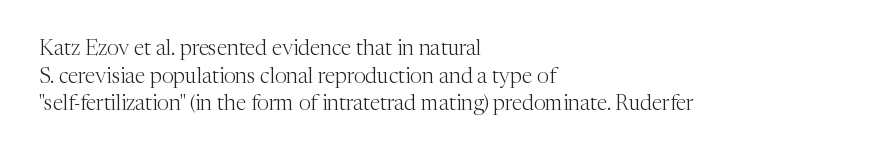
{"italic": "no", "bold": "no", "underline": "no", "align": "left", "line_spacing": "normal", "line_spacing_ratio": 1.31, "letter_spacing": "normal", "letter_spacing_em": 0.0, "glyph_px": 21}
